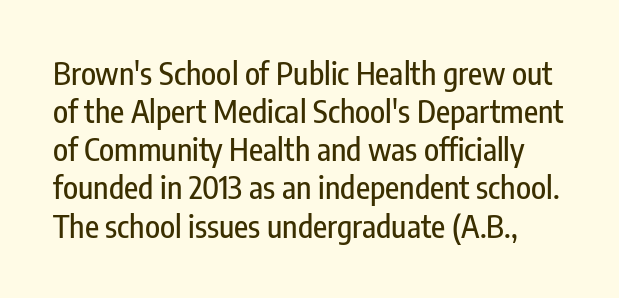
A roman cut, with each character standing at attention. Note the varied advance widths — an 'i' is clearly narrower than an 'm'. To sum up the face: it is a sans, with no serifs. Descender tails drop into unmarked territory. What stands out about the letter spacing? Nothing — it is the standard amount.
